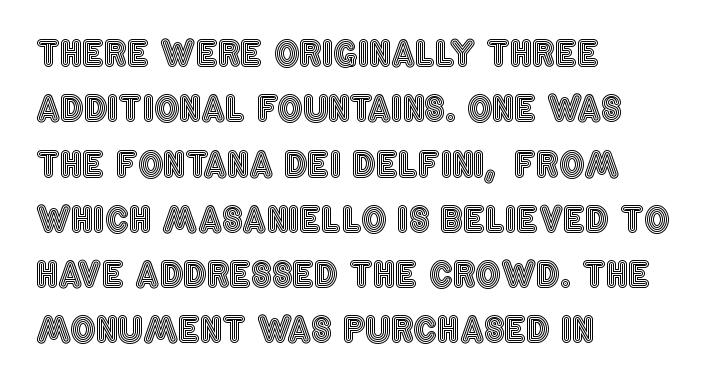
Q: Is the text italic (slanted)? A: No, it is upright.
Q: Is the text underlined? A: No.
Q: How is the paragraph aligned? A: Left-aligned.
Q: Is the spacing between letters normal or unusually wide? A: Normal.
Q: Is the spacing between lines tight, normal or loose? A: Normal.
Q: Width (condensed, normal, or wide)? A: Condensed.
Q: x-height? A: Large.
Q: Monospaced? A: No.
